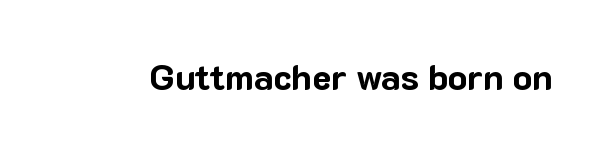
The image shows 36 px bold sans-serif type, upright; set normal letter spacing, not underlined; low stroke contrast and a medium x-height.
